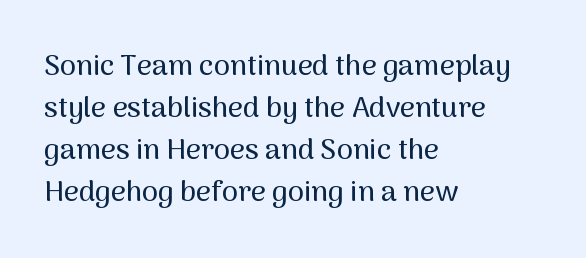
Proportional: the letters do not fall into vertical columns. Teacher's note: observe the even left margin — that is flush-left alignment. Quick note: underline off. Standard letterfit; no display-style spreading of the glyphs. Nothing sits at the stroke ends, so this counts as sans-serif.
